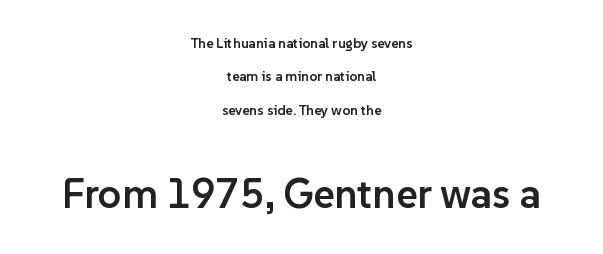
The image shows 41 px semibold sans-serif type, upright; set centered, loose line spacing (2.38x), normal letter spacing, not underlined; the second (bottom) block is 2.93x larger; low stroke contrast and a medium x-height.
